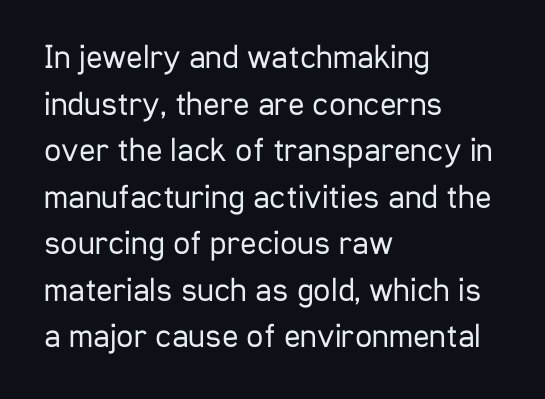
{"serif": "no", "italic": "no", "bold": "no", "weight": "regular", "width": "condensed", "stroke_contrast": "low", "x_height": "medium", "monospaced": "no", "underline": "no", "align": "left", "line_spacing": "normal", "line_spacing_ratio": 1.37, "letter_spacing": "normal", "letter_spacing_em": 0.0, "glyph_px": 34}
